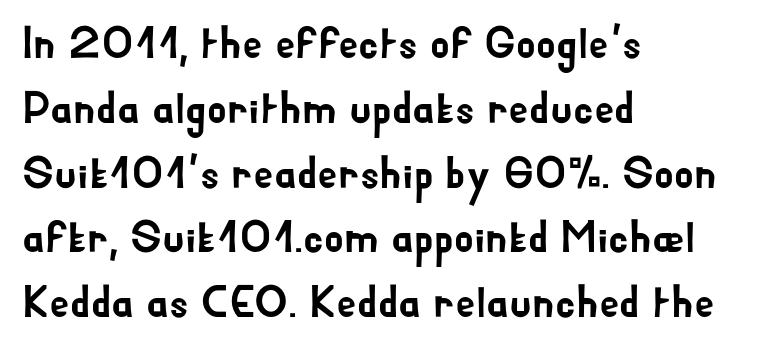
Q: Is the text italic (slanted)? A: No, it is upright.
Q: Is the typeface a serif or a sans-serif typeface? A: Sans-serif.
Q: Is the text underlined? A: No.
Q: How is the paragraph aligned? A: Left-aligned.
Q: Is the spacing between letters normal or unusually wide? A: Normal.
Q: Is the spacing between lines tight, normal or loose? A: Normal.
Q: Width (condensed, normal, or wide)? A: Normal.
Q: Stroke contrast? A: Low.
Q: x-height? A: Small.
Q: Monospaced? A: No.
